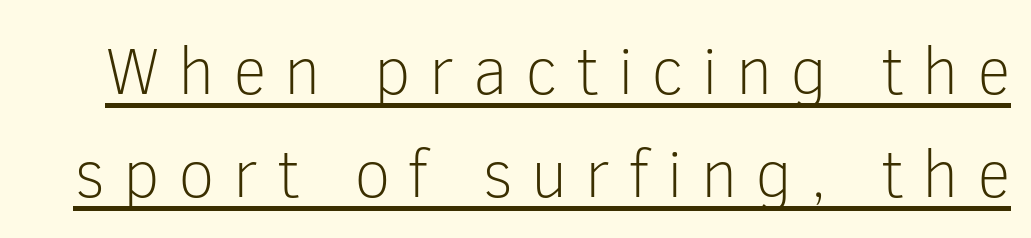
Q: Is the text bold? A: No.
Q: Is the text italic (slanted)? A: No, it is upright.
Q: Is the typeface a serif or a sans-serif typeface? A: Sans-serif.
Q: Is the text underlined? A: Yes.
Q: Is the spacing between letters normal or unusually wide? A: Unusually wide.
Q: Is the spacing between lines tight, normal or loose? A: Normal.
Q: Width (condensed, normal, or wide)? A: Normal.
Q: Stroke contrast? A: Low.
Q: x-height? A: Medium.
Q: Monospaced? A: No.
